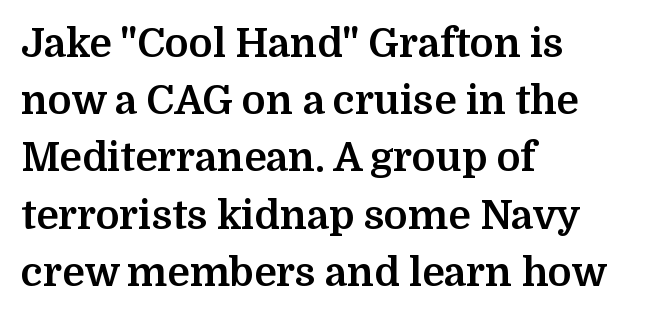
The image shows 40 px bold serif type, upright; set left-aligned, normal line spacing (1.43x), normal letter spacing, not underlined; medium stroke contrast and a medium x-height.
